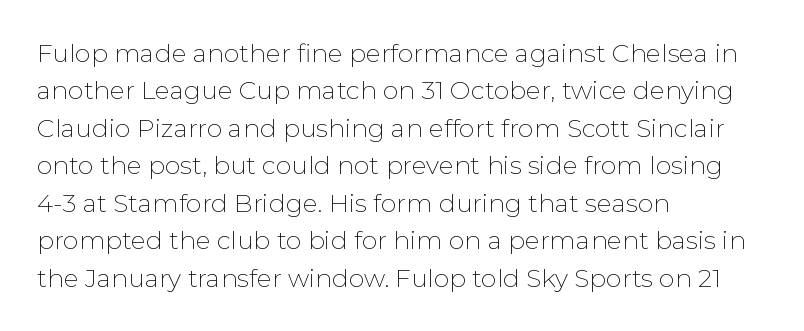
The image shows 25 px text type, upright; set left-aligned, normal line spacing (1.5x), normal letter spacing, not underlined.
